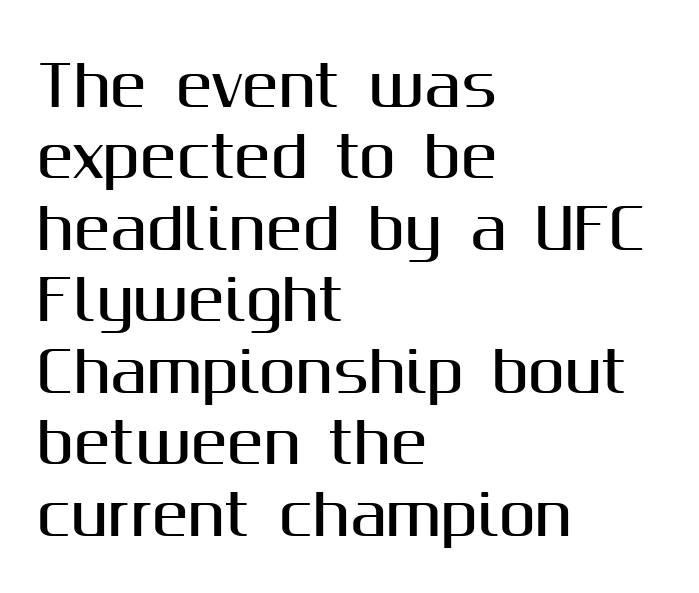
Q: Is the text italic (slanted)? A: No, it is upright.
Q: Is the typeface a serif or a sans-serif typeface? A: Sans-serif.
Q: Is the text underlined? A: No.
Q: How is the paragraph aligned? A: Left-aligned.
Q: Is the spacing between letters normal or unusually wide? A: Normal.
Q: Is the spacing between lines tight, normal or loose? A: Normal.
Q: Width (condensed, normal, or wide)? A: Normal.
Q: Stroke contrast? A: Medium.
Q: x-height? A: Medium.
Q: Monospaced? A: No.
